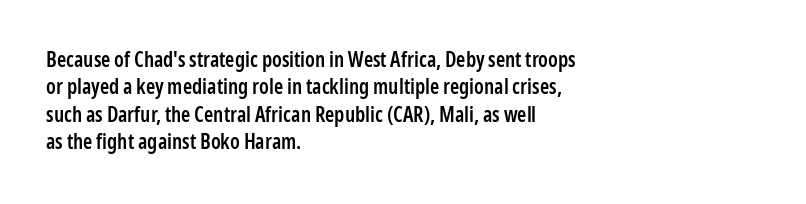
{"italic": "no", "bold": "semi", "underline": "no", "align": "left", "line_spacing": "normal", "line_spacing_ratio": 1.3, "letter_spacing": "normal", "letter_spacing_em": 0.0, "glyph_px": 21}
